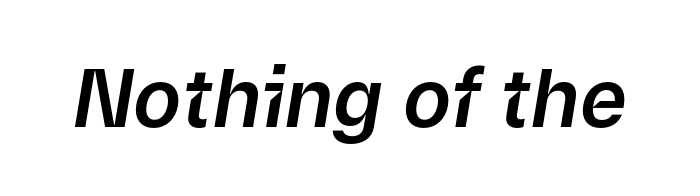
The passage shown leans; its letterforms are oblique. Compared with typical body copy, the letter spacing here is the same. Do the characters align in a grid? No, the font is proportional. The baseline area is clear.
